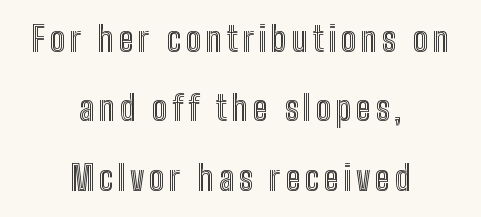
Successive baselines arrive slowly, with a big drop between each. No word sits above an underline. Notice how the passage keeps no hard edge, just a central spine. Character widths vary here, with narrow letters taking less room than wide ones. A roman cut, with each character standing at attention.
